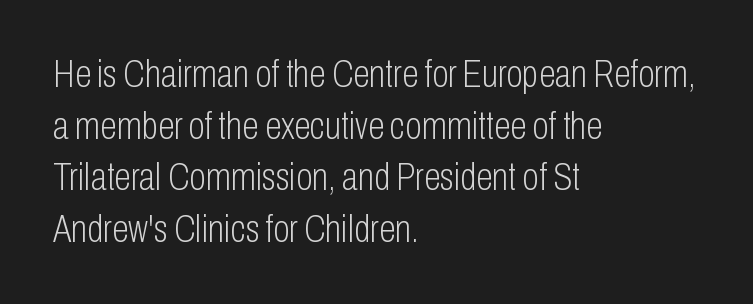
Q: Is the text bold? A: No.
Q: Is the text italic (slanted)? A: No, it is upright.
Q: Is the typeface a serif or a sans-serif typeface? A: Sans-serif.
Q: Is the text underlined? A: No.
Q: How is the paragraph aligned? A: Left-aligned.
Q: Is the spacing between letters normal or unusually wide? A: Normal.
Q: Is the spacing between lines tight, normal or loose? A: Normal.
Q: Width (condensed, normal, or wide)? A: Condensed.
Q: Stroke contrast? A: Low.
Q: x-height? A: Medium.
Q: Monospaced? A: No.
